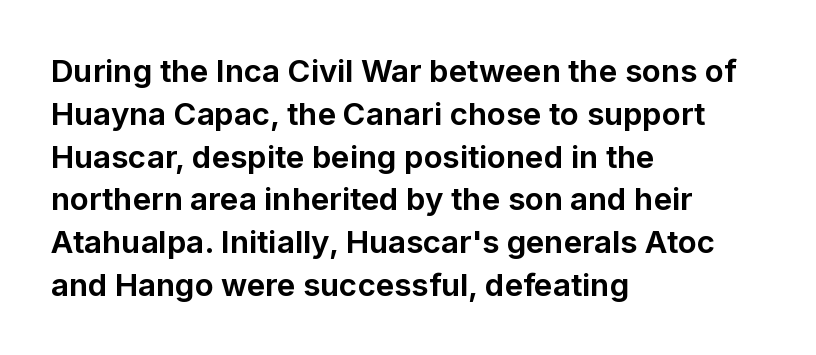
Here the designer chose a conventional face with non-uniform glyph widths. Normally led — the rows are evenly, conventionally spaced. These lines stack with their left ends in a neat column. The letters stand straight up with perfectly vertical stems. This sample uses plain, unmodified letter spacing. The glyphs are unaccompanied by any horizontal stroke below them.
